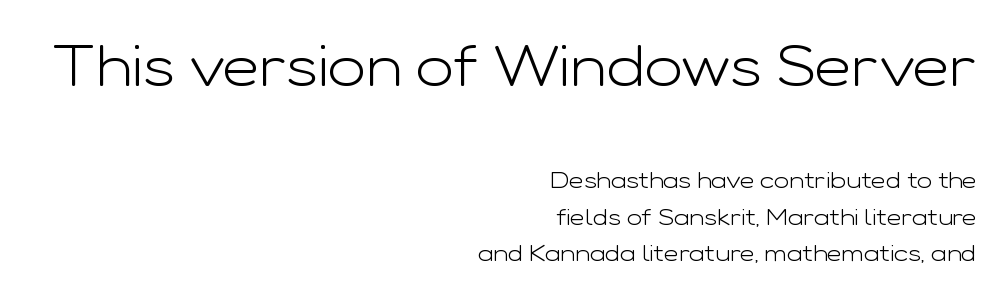
{"serif": "no", "italic": "no", "bold": "no", "weight": "light", "width": "wide", "stroke_contrast": "low", "x_height": "medium", "monospaced": "no", "underline": "no", "align": "right", "line_spacing": "normal", "line_spacing_ratio": 1.59, "letter_spacing": "normal", "letter_spacing_em": 0.0, "larger_block": "first", "size_ratio": 2.48, "glyph_px": 57}
